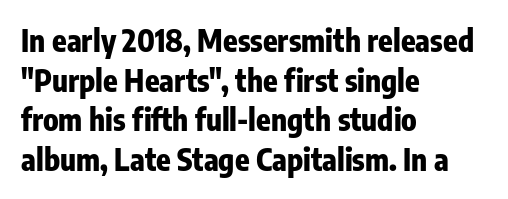
The image shows 30 px heavy, condensed sans-serif type, upright; set left-aligned, normal line spacing (1.32x), normal letter spacing, not underlined; low stroke contrast and a medium x-height.
